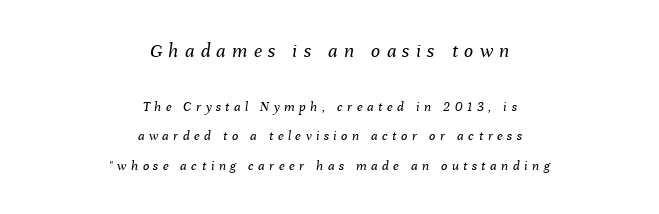
The image shows 20 px text type, italic (leaning right); set centered, loose line spacing (2.13x), unusually wide letter spacing (+0.32 em), not underlined; the first (top) block is 1.43x larger.
